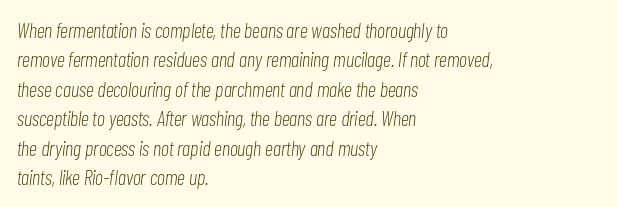
The setting favours the left margin, as ordinary paragraphs usually do. The block of text has a typical density, with ordinary space between rows. This is not heavy type; no bold has been used. Short note: letters normally spaced. Only glyphs here, with clear space below each row.
